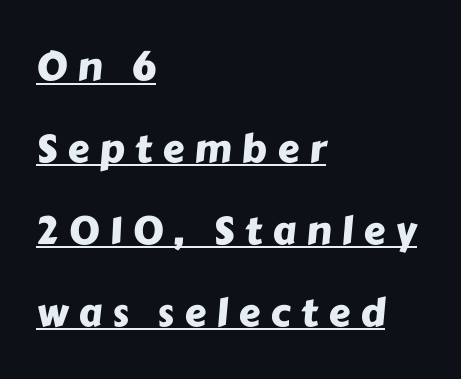
The image shows 39 px sans-serif type; set left-aligned, loose line spacing (2.1x), unusually wide letter spacing (+0.26 em), underlined; low stroke contrast and a medium x-height.
